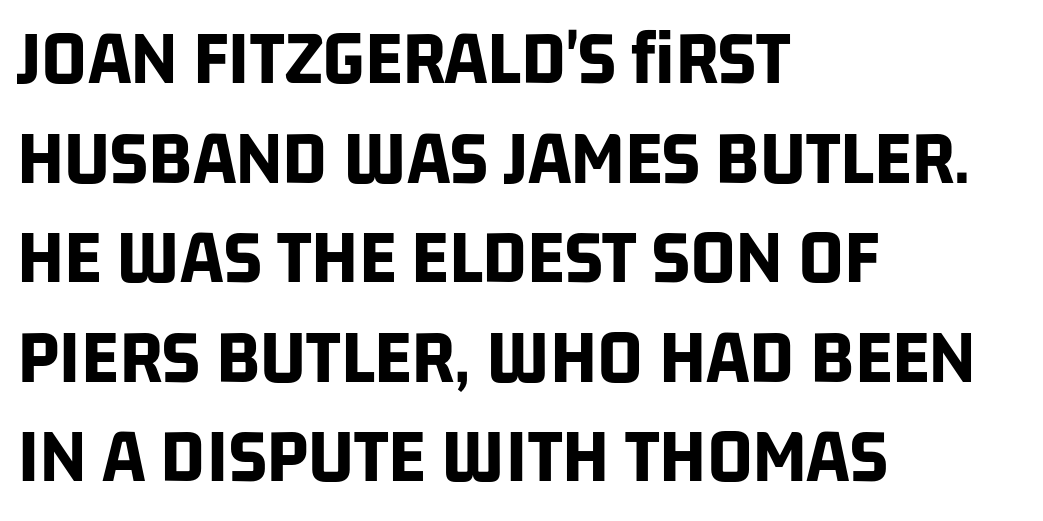
Q: Is the text bold? A: Yes.
Q: Is the typeface a serif or a sans-serif typeface? A: Sans-serif.
Q: Is the text underlined? A: No.
Q: How is the paragraph aligned? A: Left-aligned.
Q: Is the spacing between letters normal or unusually wide? A: Normal.
Q: Is the spacing between lines tight, normal or loose? A: Normal.
Q: Width (condensed, normal, or wide)? A: Condensed.
Q: Stroke contrast? A: Low.
Q: x-height? A: Large.
Q: Monospaced? A: No.
